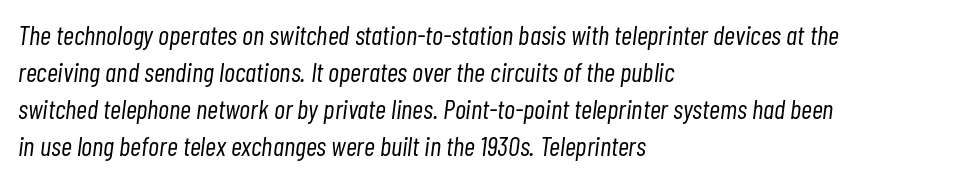
The image shows 27 px text type, italic (leaning right); set left-aligned, normal line spacing (1.37x), normal letter spacing, not underlined.
